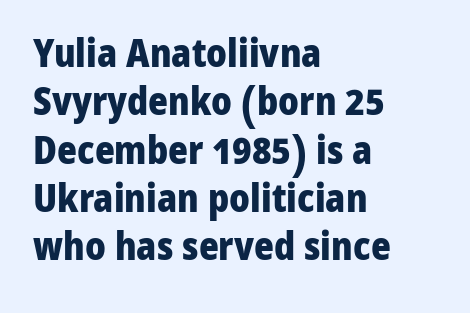
The axis of the letterforms is exactly vertical. You can tell from the bare stems that sans-serif type was used. Notice how thick the strokes are: this is what a full bold looks like. Is there much room between lines? A standard amount, neither cramped nor airy. The letterforms sit shoulder to shoulder at normal distance. A student would call this left alignment; a typographer would say flush left, rag right.
